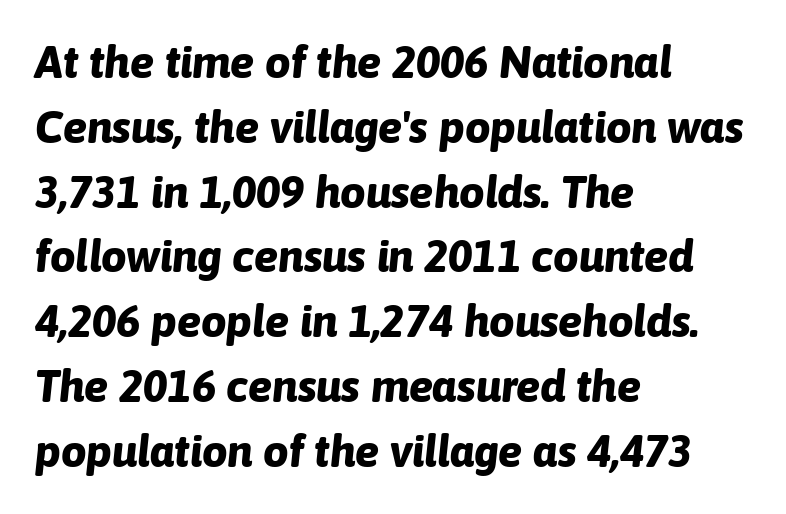
Q: Is the text bold? A: Yes.
Q: Is the text italic (slanted)? A: Yes, it leans right by about 6 degrees.
Q: Is the text underlined? A: No.
Q: How is the paragraph aligned? A: Left-aligned.
Q: Is the spacing between letters normal or unusually wide? A: Normal.
Q: Is the spacing between lines tight, normal or loose? A: Normal.
Q: Width (condensed, normal, or wide)? A: Normal.
Q: Stroke contrast? A: Low.
Q: x-height? A: Medium.
Q: Monospaced? A: No.
